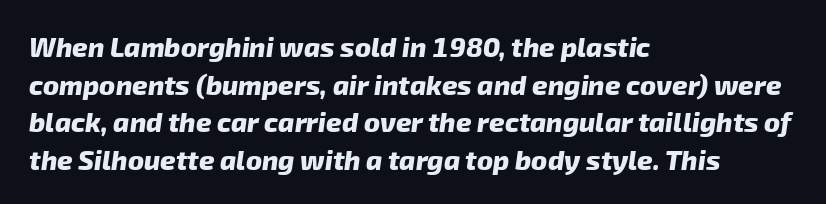
The horizontal fit of the characters is conventional and even. Line starts are locked; line ends wander. Line spacing here is normal. Anything drawn beneath the words? Only blank space.
